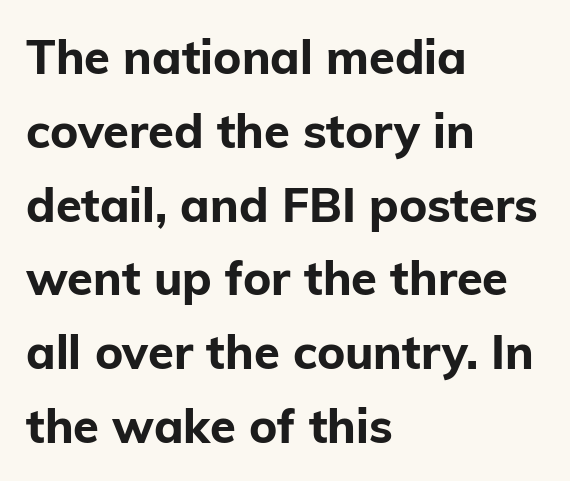
The image shows 47 px bold sans-serif type, upright; set left-aligned, normal line spacing (1.57x), normal letter spacing, not underlined; low stroke contrast and a medium x-height.
